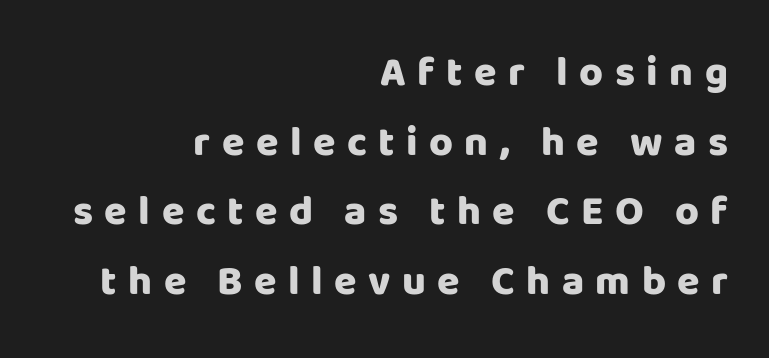
Q: Is the text bold? A: Yes.
Q: Is the text italic (slanted)? A: No, it is upright.
Q: Is the typeface a serif or a sans-serif typeface? A: Sans-serif.
Q: Is the text underlined? A: No.
Q: How is the paragraph aligned? A: Right-aligned.
Q: Is the spacing between letters normal or unusually wide? A: Unusually wide.
Q: Is the spacing between lines tight, normal or loose? A: Normal.
Q: Width (condensed, normal, or wide)? A: Normal.
Q: Stroke contrast? A: Low.
Q: x-height? A: Large.
Q: Monospaced? A: No.
